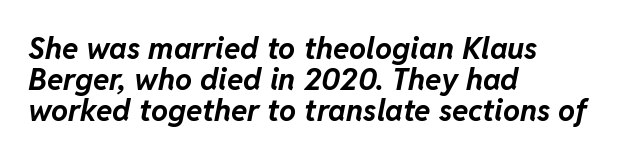
{"italic": "yes", "lean": "right", "slant_degrees": 11, "bold": "yes", "weight": "bold", "width": "normal", "stroke_contrast": "low", "x_height": "medium", "monospaced": "no", "underline": "no", "align": "left", "line_spacing": "tight", "line_spacing_ratio": 1.03, "letter_spacing": "normal", "letter_spacing_em": 0.0, "glyph_px": 30}
